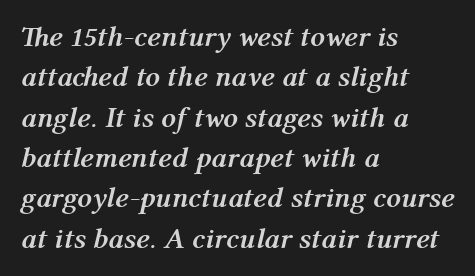
The image shows 29 px semibold type, italic (leaning right); set left-aligned, normal line spacing (1.39x), normal letter spacing, not underlined; medium stroke contrast and a medium x-height.
